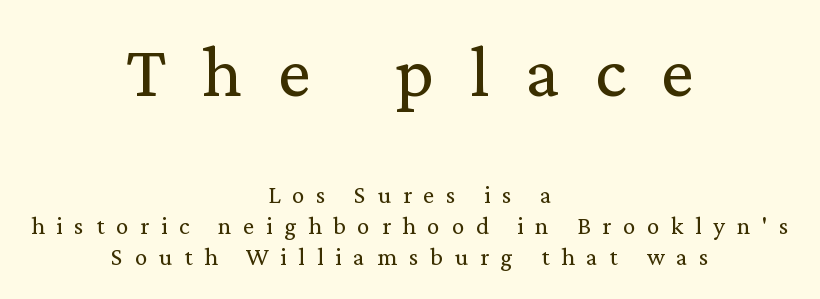
{"serif": "yes", "italic": "no", "bold": "no", "weight": "regular", "width": "normal", "stroke_contrast": "low", "x_height": "medium", "monospaced": "no", "underline": "no", "align": "center", "line_spacing_ratio": 1.23, "letter_spacing": "wide", "letter_spacing_em": 0.47, "larger_block": "first", "size_ratio": 3.0, "glyph_px": 75}
